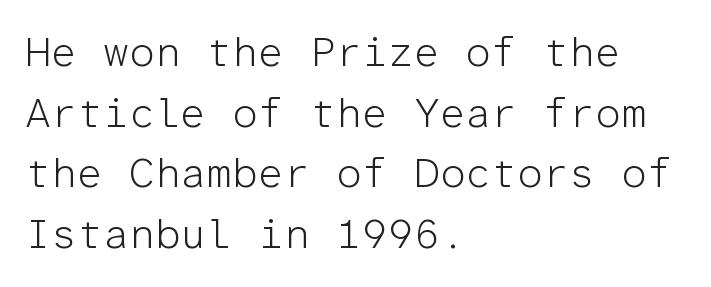
Q: Is the text bold? A: No.
Q: Is the text italic (slanted)? A: No, it is upright.
Q: Is the typeface a serif or a sans-serif typeface? A: Sans-serif.
Q: Is the text underlined? A: No.
Q: How is the paragraph aligned? A: Left-aligned.
Q: Is the spacing between letters normal or unusually wide? A: Normal.
Q: Is the spacing between lines tight, normal or loose? A: Normal.
Q: Width (condensed, normal, or wide)? A: Normal.
Q: Stroke contrast? A: Low.
Q: x-height? A: Medium.
Q: Monospaced? A: Yes.
